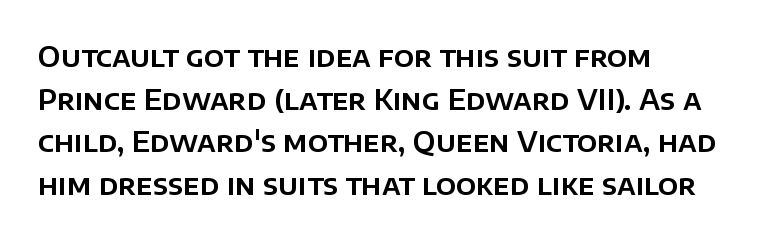
Tall strokes in this sample are plumb rather than angled. A typesetter would call this leading conventional body-copy spacing. Plain, unruled lines of type. The compositor pushed each line to the left boundary. Note the varied advance widths — an 'i' is clearly narrower than an 'm'.
